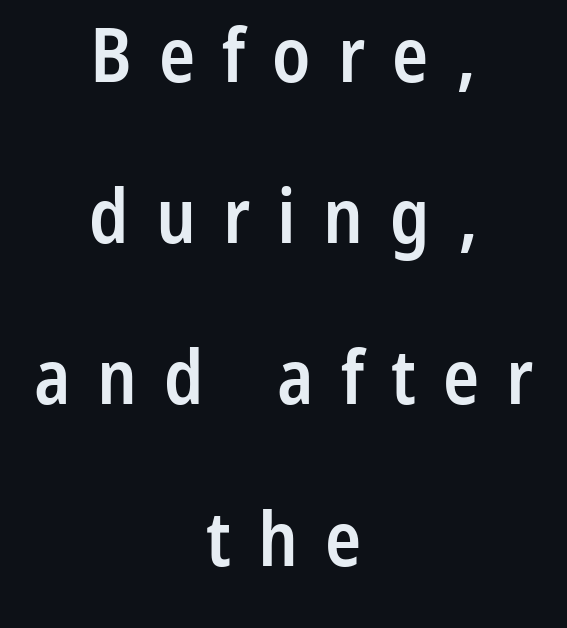
Glyph-to-glyph distance is far greater than everyday printed text. If you drew a line through each stem, it would be perfectly vertical. Weight check: semibold — heavier than regular, not quite bold. A typesetter would call this proportional, since set widths differ per character.
